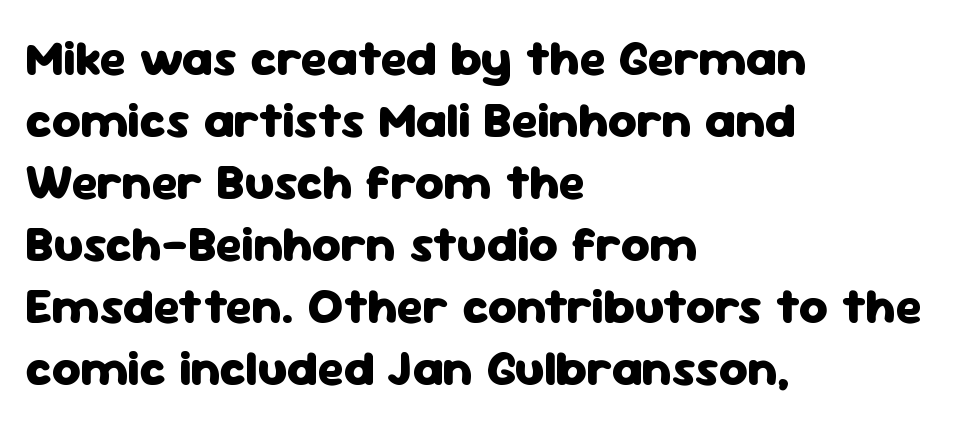
These words are printed bold, with thick strokes throughout. A typesetter would call this proportional, since set widths differ per character. Bare-footed words on every line. The rendering shows plain stroke endings on the letterforms — a sans-serif design.
